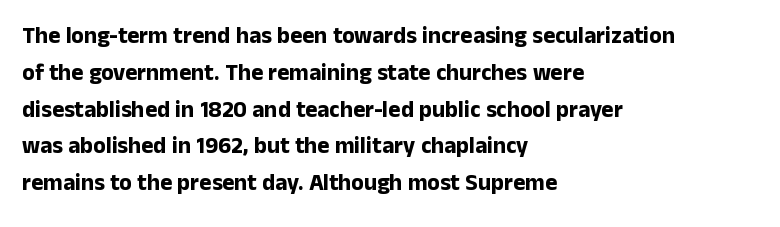
{"italic": "no", "bold": "yes", "underline": "no", "align": "left", "line_spacing": "normal", "line_spacing_ratio": 1.6, "letter_spacing": "normal", "letter_spacing_em": 0.0, "glyph_px": 23}
